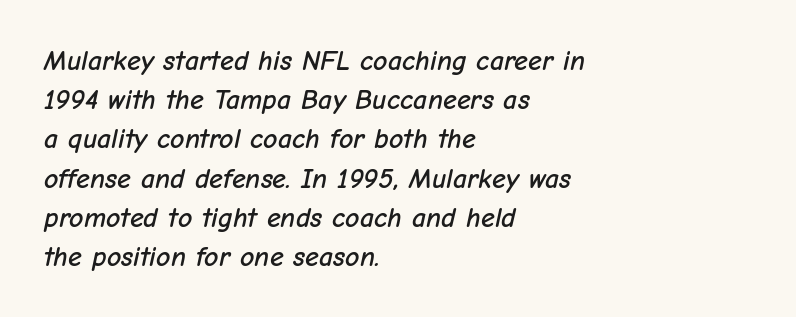
{"italic": "yes", "lean": "right", "slant_degrees": 12, "width": "normal", "stroke_contrast": "low", "x_height": "medium", "monospaced": "no", "underline": "no", "align": "left", "line_spacing": "normal", "line_spacing_ratio": 1.4, "letter_spacing": "normal", "letter_spacing_em": 0.0, "glyph_px": 28}
